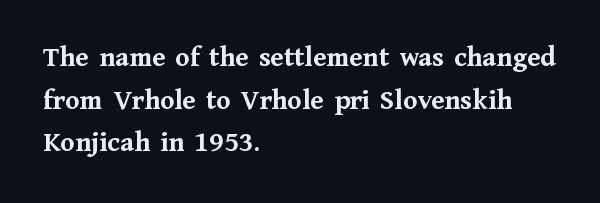
Left-aligned paragraph, ragged on the right. The sample has been set heavy, in full bold. There is no visible air inserted between adjacent glyphs. The gap between lines stays unmarked. Evenly set lines give the paragraph a standard silhouette. Spacing verdict: proportional, widths tailored to each character.
